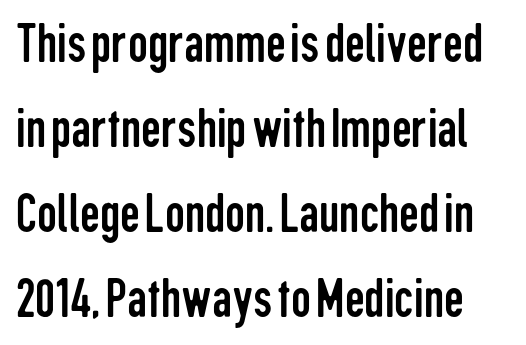
Note: no serifs on the glyphs. Spacing verdict: proportional, widths tailored to each character. Every character sits straight up, as roman type does. Type without underlining.
